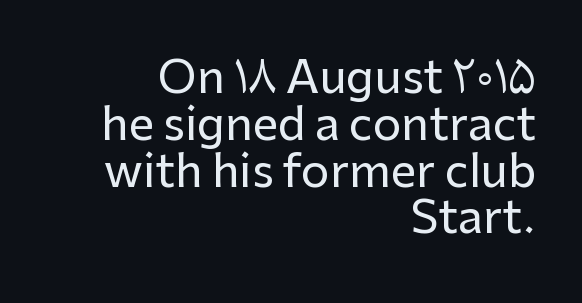
Each letter keeps its own natural width here, so spacing adapts to shape. Nope, not italic — everything's standing straight. Line endings align vertically; line beginnings do not. This rendering features lettering with no underline.
